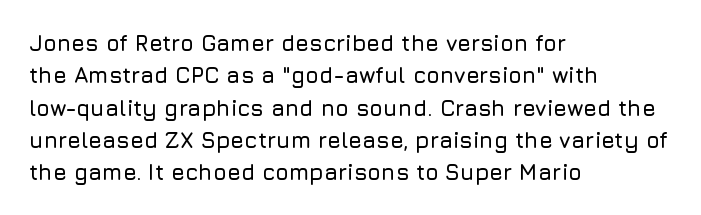
Q: Is the text italic (slanted)? A: No, it is upright.
Q: Is the text underlined? A: No.
Q: How is the paragraph aligned? A: Left-aligned.
Q: Is the spacing between letters normal or unusually wide? A: Normal.
Q: Is the spacing between lines tight, normal or loose? A: Normal.
